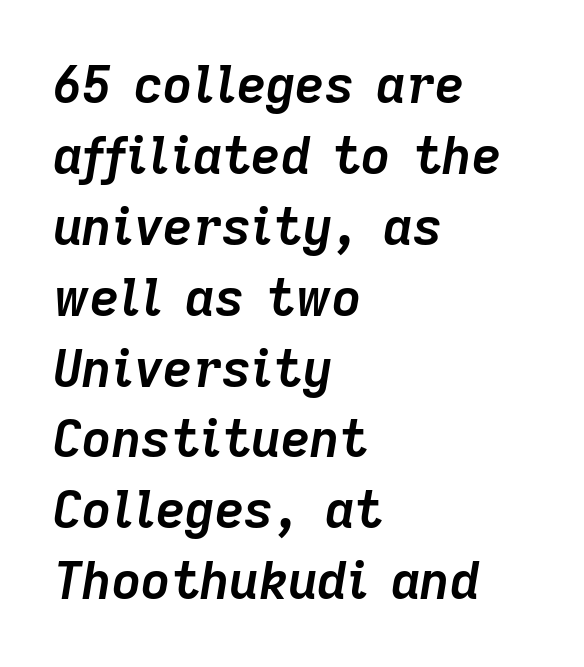
{"italic": "yes", "lean": "right", "slant_degrees": 9, "bold": "yes", "weight": "semibold", "width": "normal", "stroke_contrast": "low", "x_height": "medium", "monospaced": "no", "underline": "no", "align": "left", "line_spacing": "normal", "line_spacing_ratio": 1.39, "letter_spacing": "normal", "letter_spacing_em": 0.0, "glyph_px": 51}
